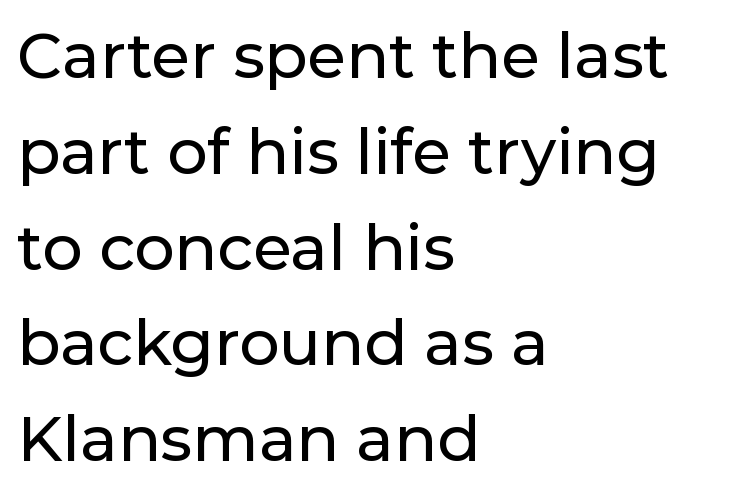
The image shows 63 px sans-serif type, upright; set left-aligned, normal line spacing (1.52x), normal letter spacing, not underlined; low stroke contrast and a medium x-height.
